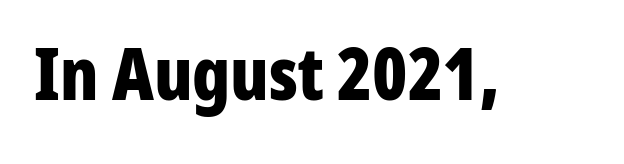
The passage shown is typed in a proportional face where columns would drift. Does extra space separate the letters? No, they use regular spacing. The passage shown is typeset with a sans-serif family. Notice how the stems are strictly vertical — no italics here. Letters rest on an invisible, unmarked baseline.
